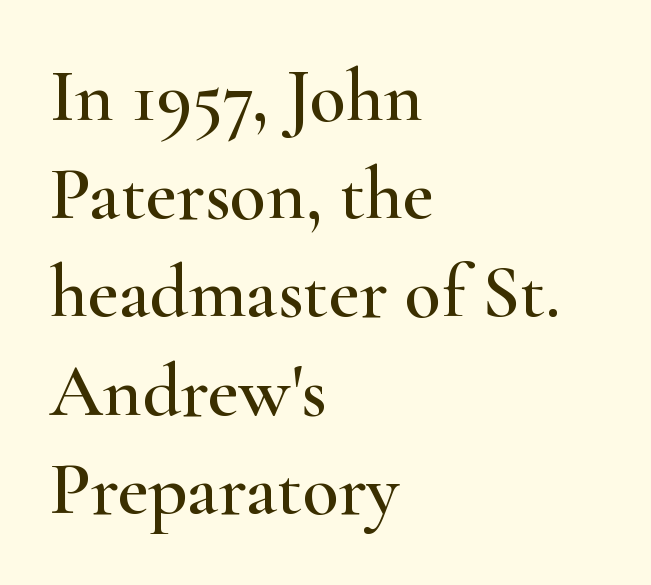
{"serif": "yes", "italic": "no", "width": "wide", "stroke_contrast": "high", "x_height": "small", "monospaced": "no", "underline": "no", "align": "left", "line_spacing": "normal", "line_spacing_ratio": 1.31, "letter_spacing": "normal", "letter_spacing_em": 0.0, "glyph_px": 75}
